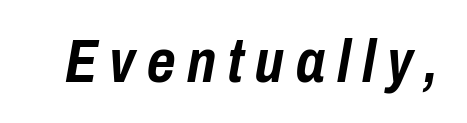
Q: Is the text bold? A: Yes.
Q: Is the text italic (slanted)? A: Yes, it leans right by about 10 degrees.
Q: Is the text underlined? A: No.
Q: Width (condensed, normal, or wide)? A: Condensed.
Q: Stroke contrast? A: Low.
Q: x-height? A: Medium.
Q: Monospaced? A: No.
